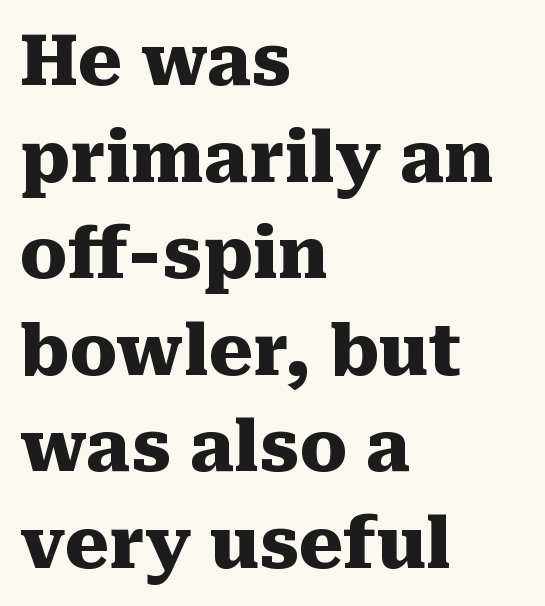
Q: Is the text bold? A: Yes.
Q: Is the text italic (slanted)? A: No, it is upright.
Q: Is the typeface a serif or a sans-serif typeface? A: Serif.
Q: Is the text underlined? A: No.
Q: How is the paragraph aligned? A: Left-aligned.
Q: Is the spacing between letters normal or unusually wide? A: Normal.
Q: Is the spacing between lines tight, normal or loose? A: Normal.
Q: Width (condensed, normal, or wide)? A: Normal.
Q: Stroke contrast? A: Medium.
Q: x-height? A: Medium.
Q: Monospaced? A: No.
